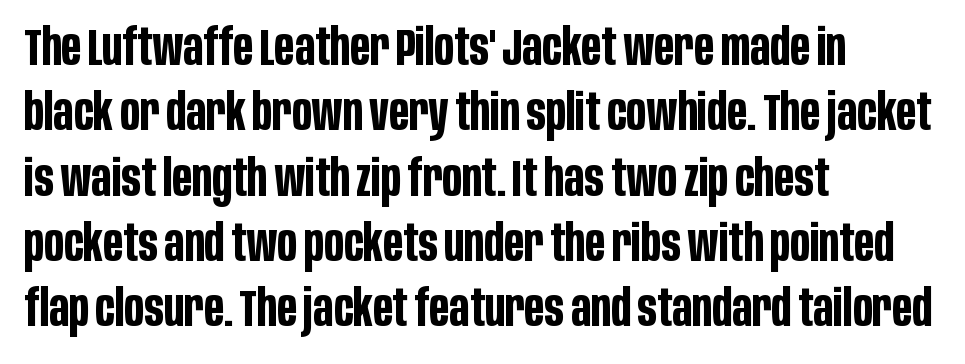
Q: Is the text bold? A: Yes.
Q: Is the text italic (slanted)? A: No, it is upright.
Q: Is the typeface a serif or a sans-serif typeface? A: Sans-serif.
Q: Is the text underlined? A: No.
Q: How is the paragraph aligned? A: Left-aligned.
Q: Is the spacing between letters normal or unusually wide? A: Normal.
Q: Is the spacing between lines tight, normal or loose? A: Normal.
Q: Width (condensed, normal, or wide)? A: Condensed.
Q: Stroke contrast? A: Low.
Q: x-height? A: Large.
Q: Monospaced? A: No.
